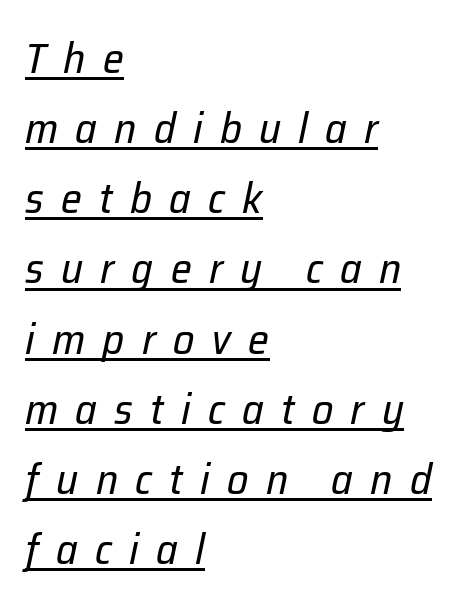
Think of a printed novel: that variable character pitch is what you see here. Words appear elongated and porous because spacing is wide. The words here are underlined. In CSS terms this would be text-align: left. The characters are drawn with everyday or finer stroke widths.
